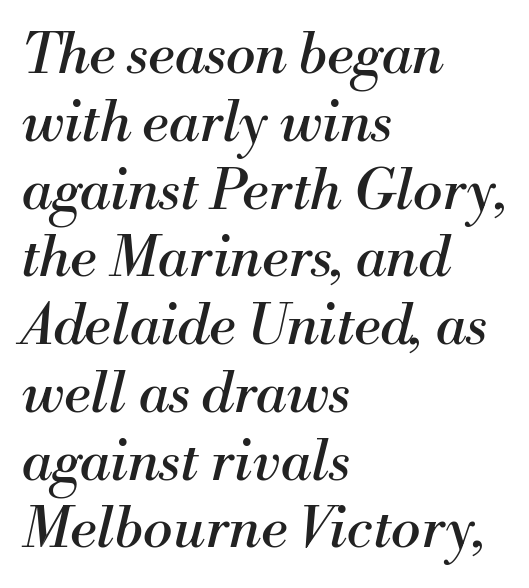
It's the slanting kind of type. Varying glyph widths throughout — classic text-font behaviour. The typeface has the unassuming heft of standard copy or less. Honestly, there is no underline to notice here at all.
